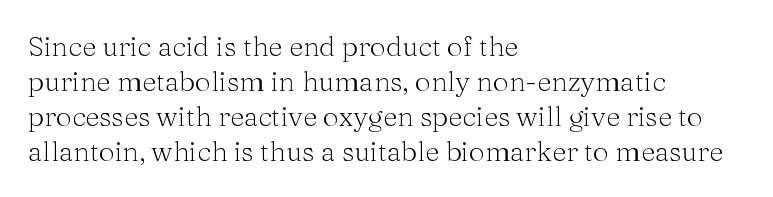
Each letter keeps its own natural width here, so spacing adapts to shape. How would I describe the line gaps? Plain and ordinary. The font sits on the lighter half of the weight spectrum, regular included. Ascenders rise straight up at ninety degrees. Leftover space on each line is placed entirely after the last word.
